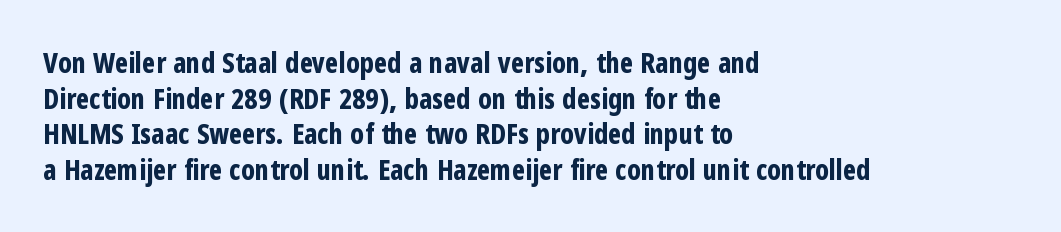
The image shows 28 px bold, condensed sans-serif type, upright; set left-aligned, normal line spacing (1.27x), normal letter spacing, not underlined; low stroke contrast and a medium x-height.
